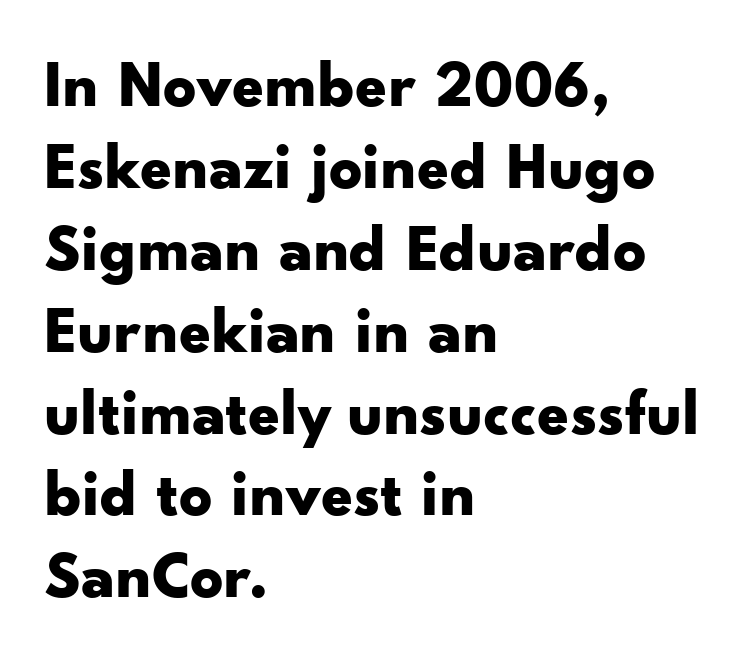
The image shows 65 px bold, wide sans-serif type, upright; set left-aligned, normal line spacing (1.26x), normal letter spacing, not underlined; low stroke contrast and a small x-height.
